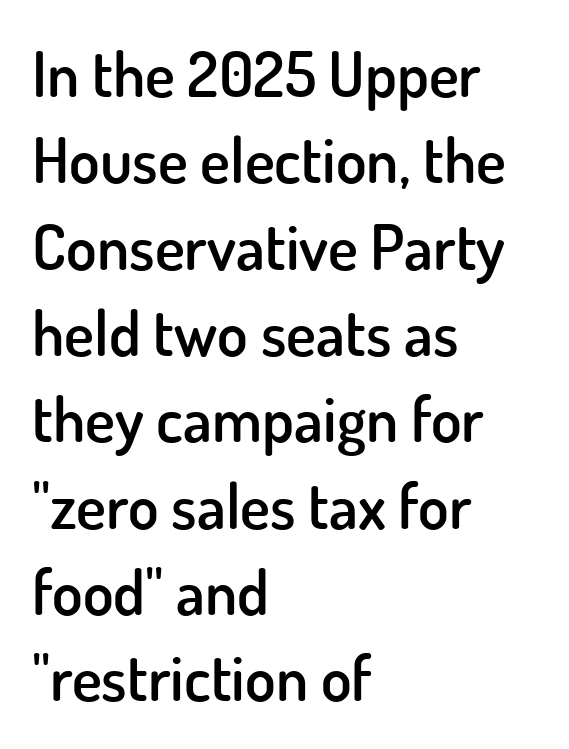
Q: Is the text bold? A: Semi-bold.
Q: Is the text italic (slanted)? A: No, it is upright.
Q: Is the typeface a serif or a sans-serif typeface? A: Sans-serif.
Q: Is the text underlined? A: No.
Q: How is the paragraph aligned? A: Left-aligned.
Q: Is the spacing between letters normal or unusually wide? A: Normal.
Q: Is the spacing between lines tight, normal or loose? A: Normal.
Q: Width (condensed, normal, or wide)? A: Normal.
Q: Stroke contrast? A: Low.
Q: x-height? A: Small.
Q: Monospaced? A: No.
